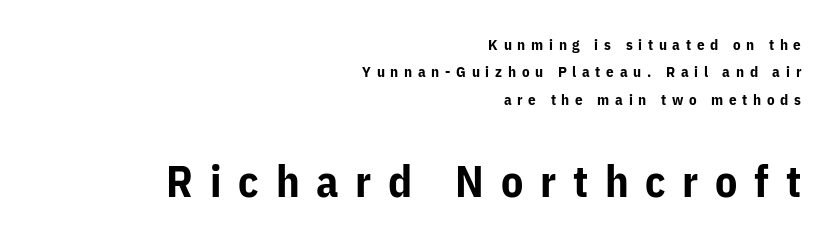
Q: Is the text bold? A: Yes.
Q: Is the text italic (slanted)? A: No, it is upright.
Q: Is the typeface a serif or a sans-serif typeface? A: Sans-serif.
Q: Is the text underlined? A: No.
Q: How is the paragraph aligned? A: Right-aligned.
Q: Is the spacing between letters normal or unusually wide? A: Unusually wide.
Q: Which block of text is set in a larger size, the first (top) or the second (bottom)? A: The second (bottom) one.
Q: Width (condensed, normal, or wide)? A: Normal.
Q: Stroke contrast? A: Low.
Q: x-height? A: Medium.
Q: Monospaced? A: No.
